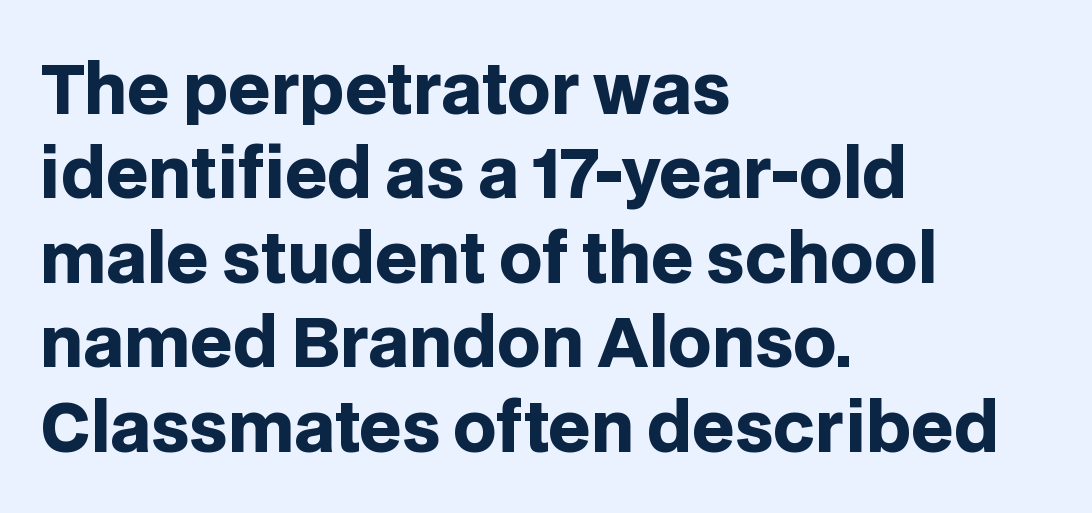
Quick note: interline space is typical. Here the designer chose a conventional face with non-uniform glyph widths. Each line starts at the same left margin while the right side varies. Compared with typical body copy, the letter spacing here is the same.
